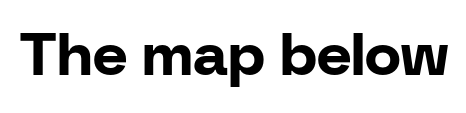
{"serif": "no", "italic": "no", "bold": "yes", "weight": "bold", "width": "normal", "stroke_contrast": "low", "x_height": "medium", "monospaced": "no", "underline": "no", "letter_spacing": "normal", "letter_spacing_em": 0.0, "glyph_px": 60}
